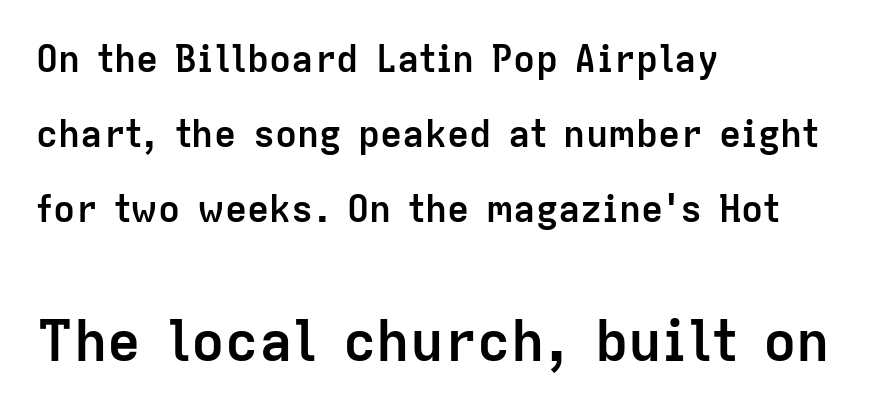
The glyphs are unaccompanied by any horizontal stroke below them. These lines are set flush left with a ragged right edge. Each letter keeps its own natural width here, so spacing adapts to shape. The vertical gap from one line to the next is large. Typesetter's note — lower block bumped up in size, upper block left smaller.
